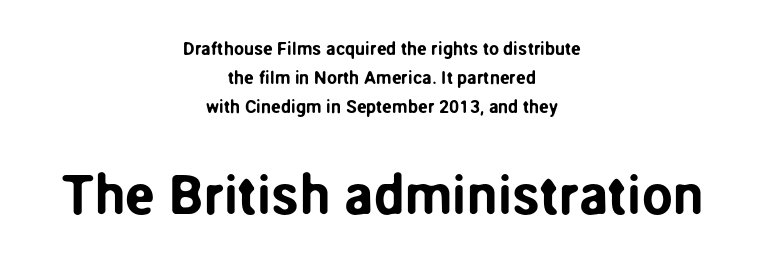
{"serif": "no", "italic": "no", "width": "normal", "stroke_contrast": "low", "x_height": "medium", "monospaced": "no", "underline": "no", "align": "center", "line_spacing": "normal", "line_spacing_ratio": 1.61, "letter_spacing": "normal", "letter_spacing_em": 0.0, "larger_block": "second", "size_ratio": 3.06, "glyph_px": 55}
